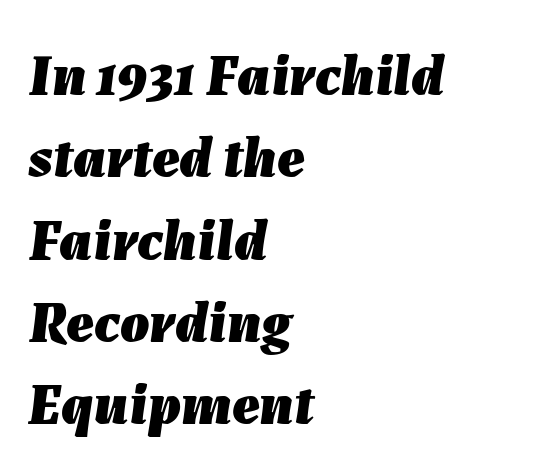
Q: Is the text bold? A: Yes.
Q: Is the text italic (slanted)? A: Yes, it leans right by about 7 degrees.
Q: Is the text underlined? A: No.
Q: How is the paragraph aligned? A: Left-aligned.
Q: Is the spacing between letters normal or unusually wide? A: Normal.
Q: Is the spacing between lines tight, normal or loose? A: Normal.
Q: Width (condensed, normal, or wide)? A: Normal.
Q: Stroke contrast? A: Low.
Q: x-height? A: Medium.
Q: Monospaced? A: No.
